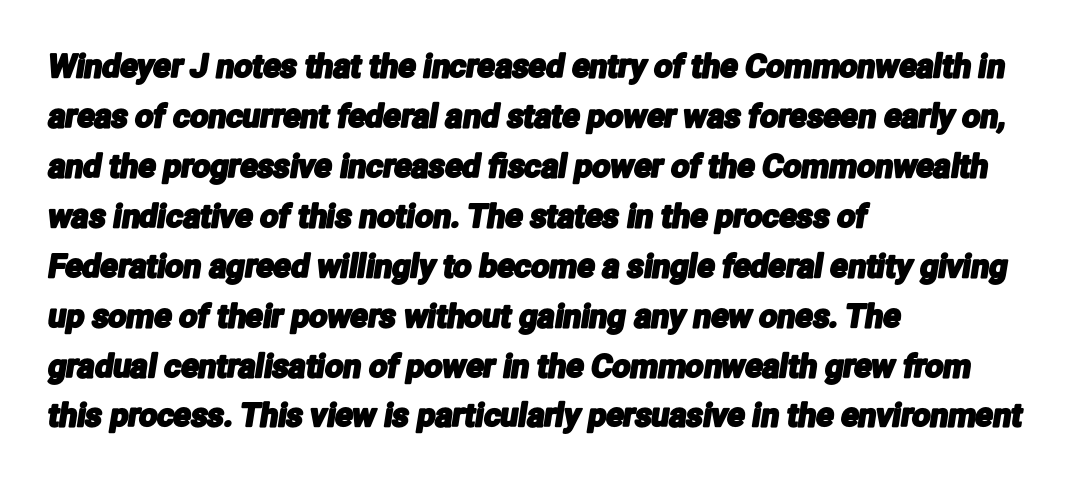
Q: Is the typeface a serif or a sans-serif typeface? A: Sans-serif.
Q: Is the text underlined? A: No.
Q: How is the paragraph aligned? A: Left-aligned.
Q: Is the spacing between letters normal or unusually wide? A: Normal.
Q: Is the spacing between lines tight, normal or loose? A: Normal.
Q: Width (condensed, normal, or wide)? A: Condensed.
Q: Stroke contrast? A: Low.
Q: x-height? A: Medium.
Q: Monospaced? A: No.
